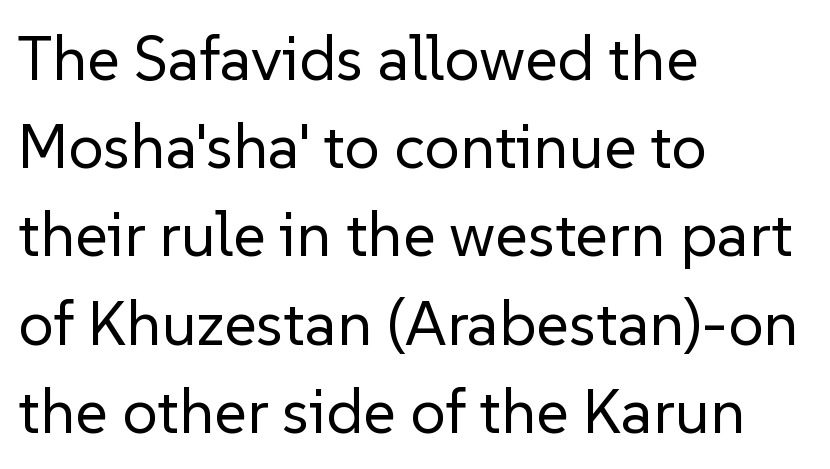
Does the leading feel generous? No, just average. Visually the block forms a straight wall on the left and a jagged coastline on the right. Short note: letters normally spaced. The space directly below the letters is spotless. Posture: vertical.
